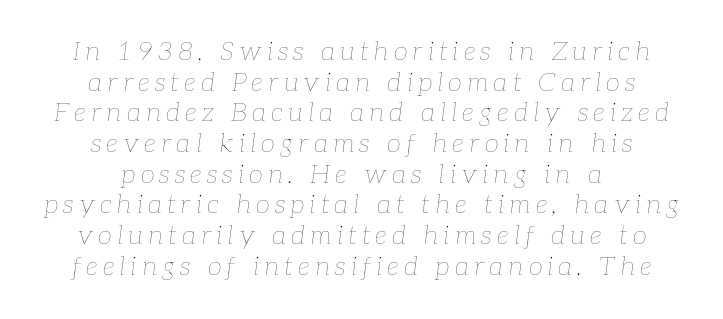
Q: Is the text bold? A: No.
Q: Is the text italic (slanted)? A: Yes, it leans right by about 7 degrees.
Q: Is the text underlined? A: No.
Q: How is the paragraph aligned? A: Centered.
Q: Is the spacing between letters normal or unusually wide? A: Unusually wide.
